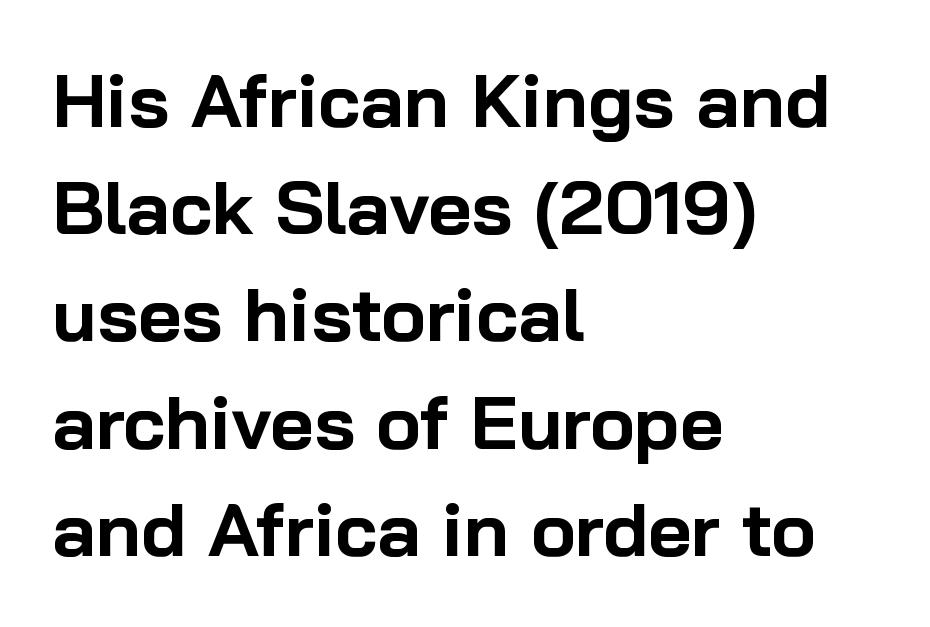
Any mark beneath the type? The region is blank. The rendering uses a moderate line-height, typical for paragraphs. Is the block centered? No — it sits flush against the left margin. Rendered with straight, roman letterforms.
